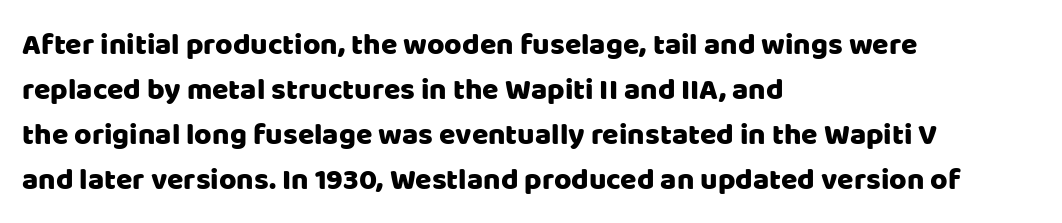
This sample is left-justified, so line endings fall wherever the words run out. Inter-character spacing is left at the font's built-in metrics. The lines sit at an ordinary, default distance from one another. Descender tails drop into unmarked territory. Each letter's strokes conclude bluntly, with no projecting serifs. Notice how the stems are strictly vertical — no italics here.
